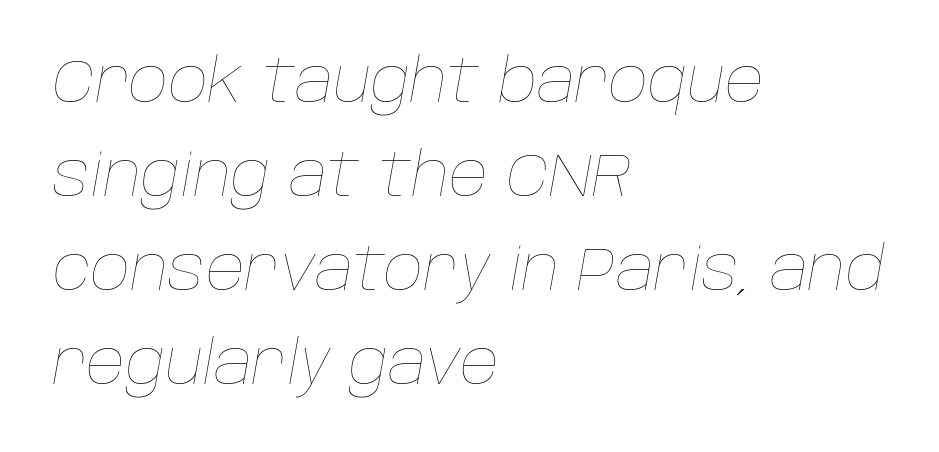
The image shows 61 px thin type, italic (leaning right); set left-aligned, normal line spacing (1.54x), normal letter spacing, not underlined; low stroke contrast and a large x-height.
